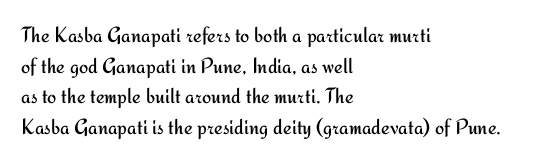
Q: Is the text bold? A: No.
Q: Is the text italic (slanted)? A: No, it is upright.
Q: Is the text underlined? A: No.
Q: How is the paragraph aligned? A: Left-aligned.
Q: Is the spacing between letters normal or unusually wide? A: Normal.
Q: Is the spacing between lines tight, normal or loose? A: Normal.
